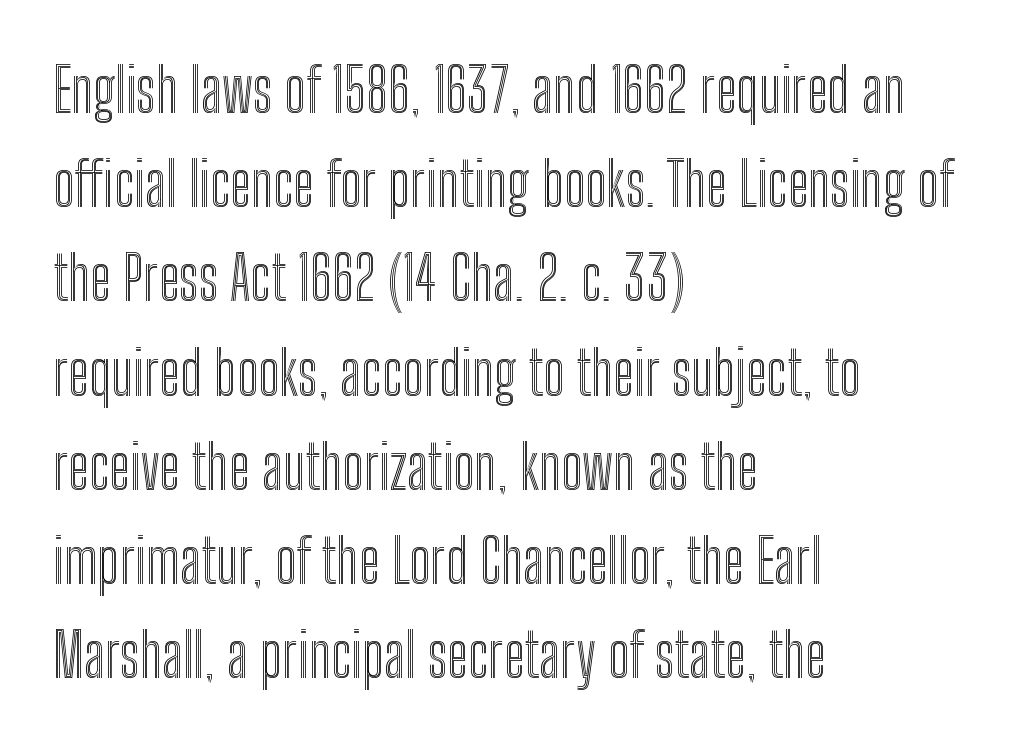
It's the straight-up-and-down kind of type. Has an underline been added? It has not. Line starts are locked; line ends wander. Looks like regular typesetting: each glyph gets only the width it needs. Notice how descenders clear the ascenders below comfortably — that's standard leading.
